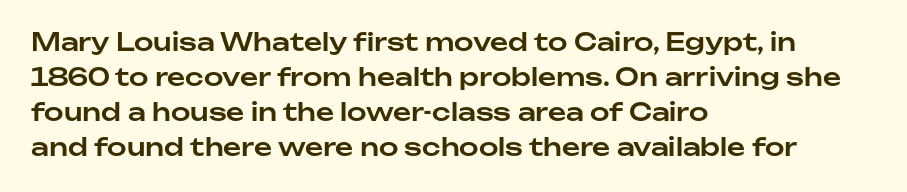
The rendering uses a moderate line-height, typical for paragraphs. A typesetter would call this zero additional tracking. Teacher's note: observe the even left margin — that is flush-left alignment. The string is rendered with underlining switched off. Posture: straight, roman, zero tilt.
